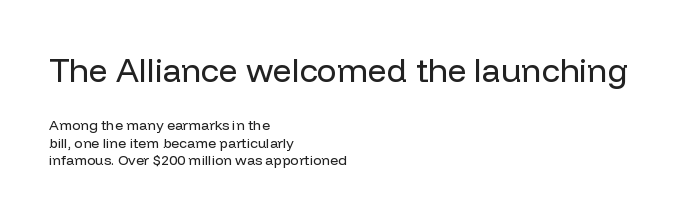
Notice how the stems are strictly vertical — no italics here. These lines keep a tight, regular rhythm from letter to letter. No feet cap the strokes, marking this as sans-serif type. No extra ink here — the face is not bold.
